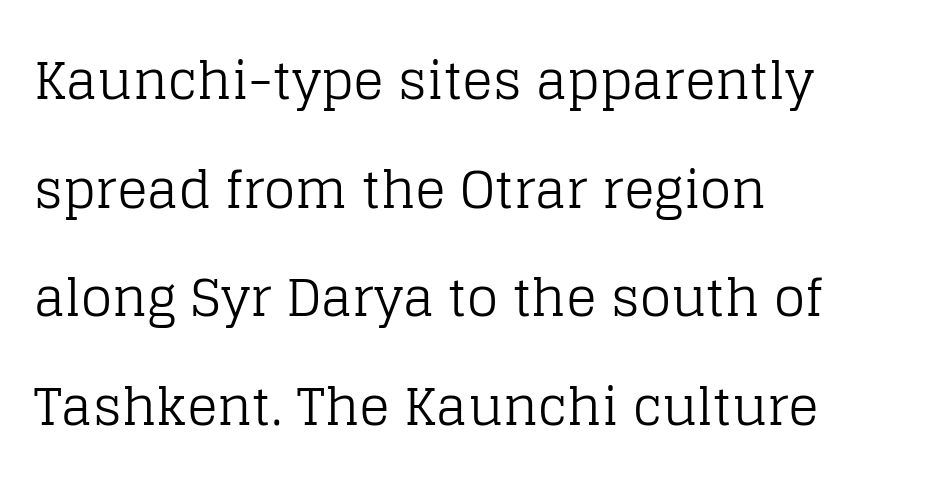
Q: Is the text bold? A: No.
Q: Is the text italic (slanted)? A: No, it is upright.
Q: Is the typeface a serif or a sans-serif typeface? A: Serif.
Q: Is the text underlined? A: No.
Q: How is the paragraph aligned? A: Left-aligned.
Q: Is the spacing between letters normal or unusually wide? A: Normal.
Q: Is the spacing between lines tight, normal or loose? A: Loose.
Q: Width (condensed, normal, or wide)? A: Normal.
Q: Stroke contrast? A: Low.
Q: x-height? A: Large.
Q: Monospaced? A: No.
